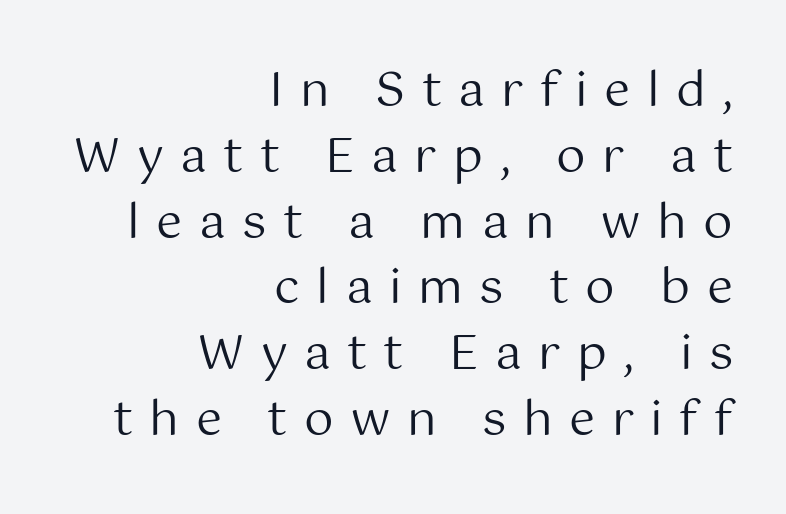
{"serif": "no", "italic": "no", "bold": "no", "weight": "regular", "width": "normal", "stroke_contrast": "medium", "x_height": "medium", "monospaced": "no", "underline": "no", "align": "right", "line_spacing": "normal", "line_spacing_ratio": 1.4, "letter_spacing": "wide", "letter_spacing_em": 0.35, "glyph_px": 47}
